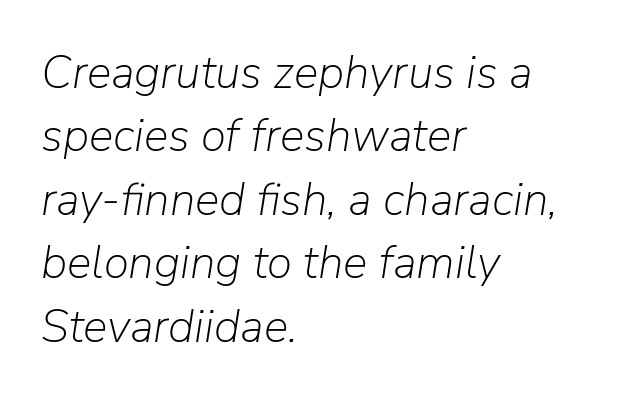
Q: Is the text bold? A: No.
Q: Is the text italic (slanted)? A: Yes, it leans right by about 9 degrees.
Q: Is the text underlined? A: No.
Q: How is the paragraph aligned? A: Left-aligned.
Q: Is the spacing between letters normal or unusually wide? A: Normal.
Q: Is the spacing between lines tight, normal or loose? A: Normal.
Q: Width (condensed, normal, or wide)? A: Normal.
Q: Stroke contrast? A: Low.
Q: x-height? A: Medium.
Q: Monospaced? A: No.
